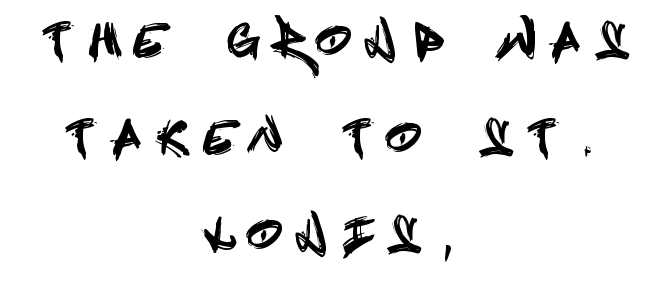
{"serif": "no", "width": "condensed", "x_height": "large", "underline": "no", "align": "center", "line_spacing": "loose", "line_spacing_ratio": 2.21, "letter_spacing": "wide", "letter_spacing_em": 0.49, "glyph_px": 44}
